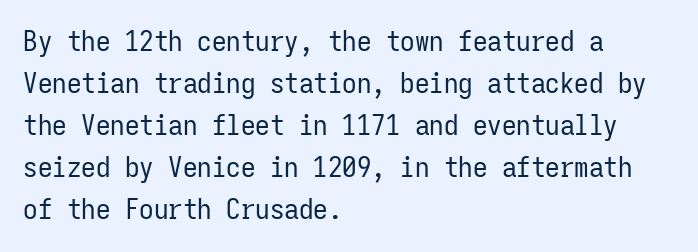
The text block is weighted toward the left margin, trailing off unevenly rightward. No heavy texture on the line: the type isn't bold. No extra tracking has been applied to these lines. Glance below the letters and you will spot only blank space. Fixed-width glyphs throughout — classic coding-font behaviour. Stroke terminals: plain, sans-serif.
